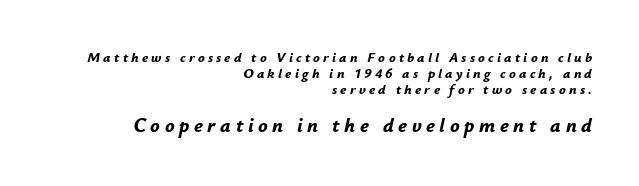
Q: Is the text bold? A: Yes.
Q: Is the text italic (slanted)? A: Yes, it leans right by about 12 degrees.
Q: Is the text underlined? A: No.
Q: How is the paragraph aligned? A: Right-aligned.
Q: Is the spacing between letters normal or unusually wide? A: Unusually wide.
Q: Is the spacing between lines tight, normal or loose? A: Tight.
Q: Which block of text is set in a larger size, the first (top) or the second (bottom)? A: The second (bottom) one.
